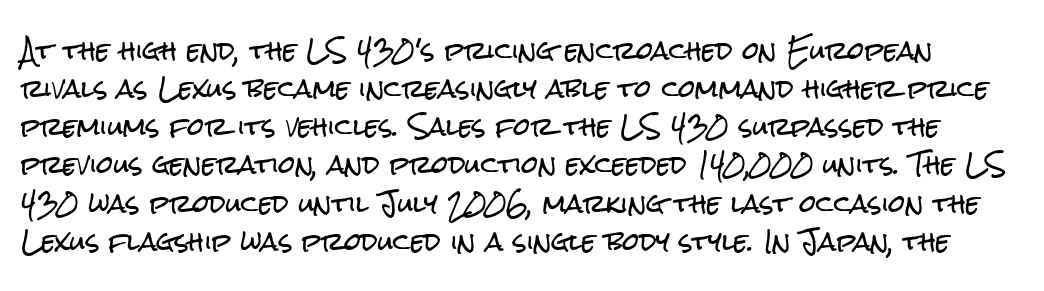
Q: Is the text italic (slanted)? A: No, it is upright.
Q: Is the text underlined? A: No.
Q: Is the spacing between letters normal or unusually wide? A: Normal.
Q: Is the spacing between lines tight, normal or loose? A: Normal.
